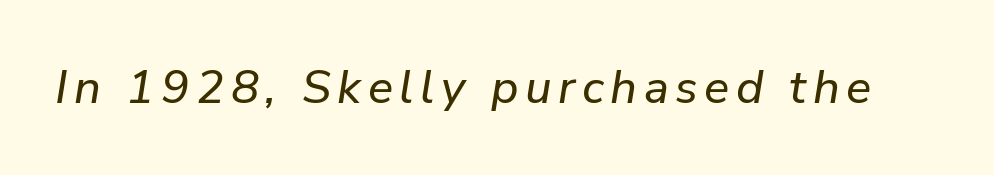
Letters rest on an invisible, unmarked baseline. This sample has the flowing, uneven cadence of proportional lettering. Yep, that's italic — everything's leaning.
